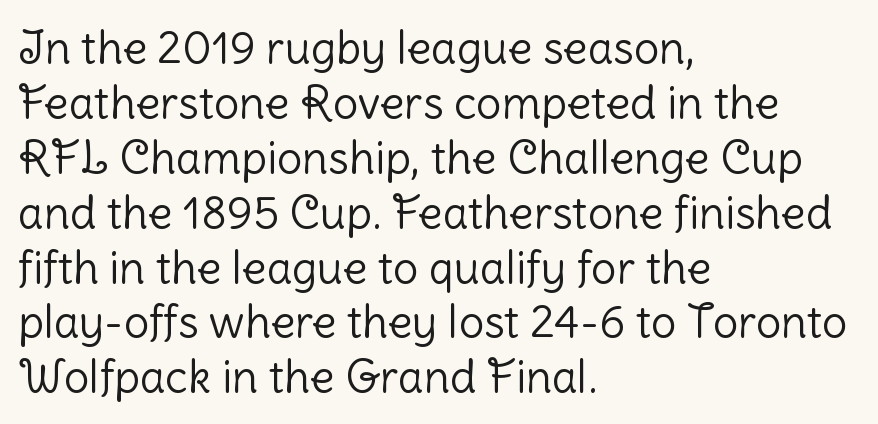
Is this a sans? Yes — the strokes have no serifs. The face used here is proportionally spaced, like ordinary book or web type. Notice how the stems are strictly vertical — no italics here. Type without underlining. This sample uses plain, unmodified letter spacing. The typeface has the unassuming heft of standard copy or less.
